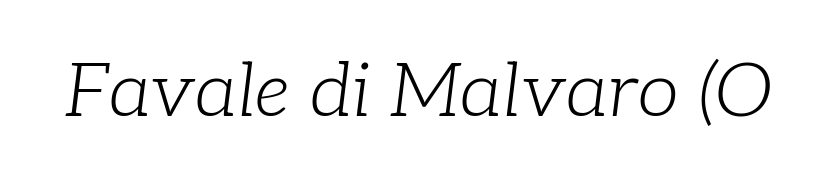
Q: Is the text bold? A: No.
Q: Is the text italic (slanted)? A: Yes, it leans right by about 7 degrees.
Q: Is the typeface a serif or a sans-serif typeface? A: Serif.
Q: Is the text underlined? A: No.
Q: Is the spacing between letters normal or unusually wide? A: Normal.
Q: Width (condensed, normal, or wide)? A: Normal.
Q: Stroke contrast? A: Low.
Q: x-height? A: Medium.
Q: Monospaced? A: No.
